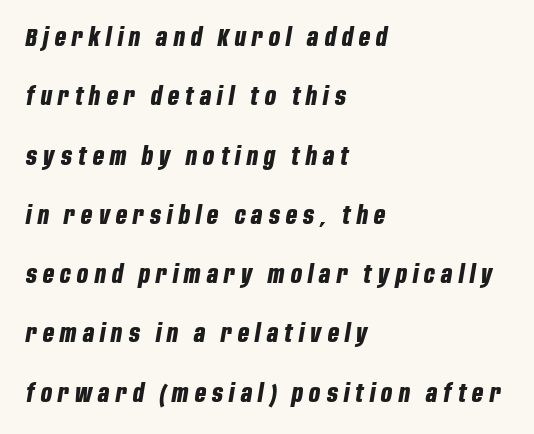
The image shows 24 px bold type, italic (leaning right); set left-aligned, loose line spacing (2.47x), unusually wide letter spacing (+0.26 em), not underlined.
